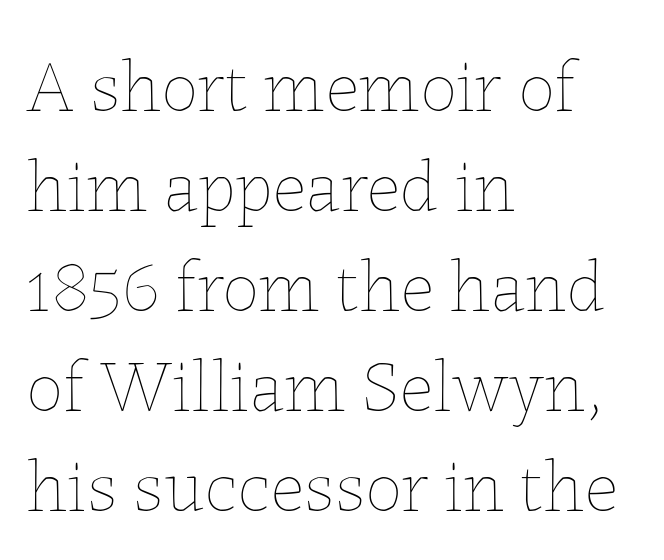
{"italic": "no", "bold": "no", "weight": "thin", "width": "normal", "stroke_contrast": "low", "x_height": "medium", "monospaced": "no", "underline": "no", "align": "left", "line_spacing": "normal", "line_spacing_ratio": 1.35, "letter_spacing": "normal", "letter_spacing_em": 0.0, "glyph_px": 74}
